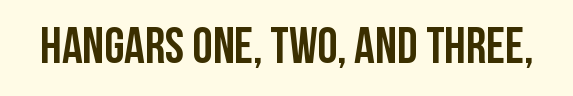
{"serif": "no", "italic": "no", "width": "condensed", "stroke_contrast": "low", "x_height": "large", "monospaced": "no", "underline": "no", "letter_spacing": "normal", "letter_spacing_em": 0.0, "glyph_px": 51}
